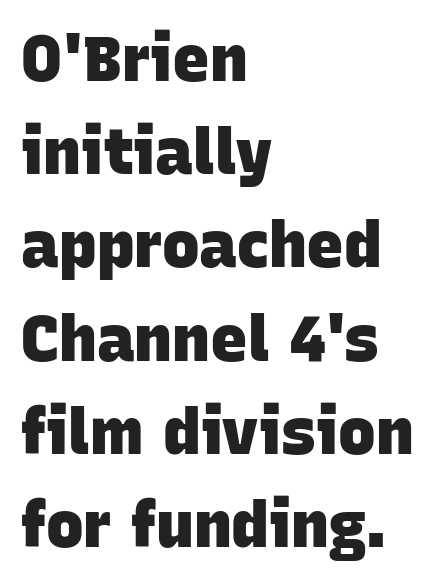
The image shows 63 px heavy sans-serif type; set left-aligned, normal line spacing (1.48x), normal letter spacing, not underlined; low stroke contrast and a large x-height.
